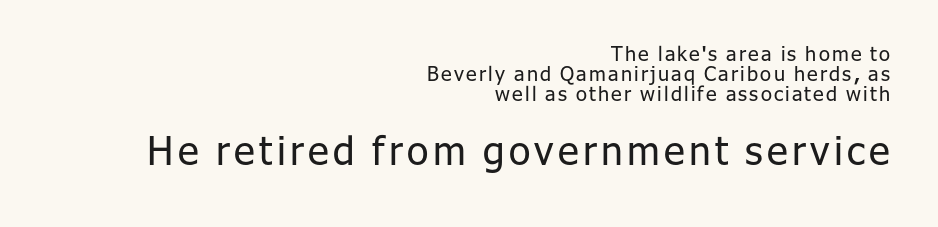
Posture: upright roman. The baseline area is clear. Notice how descenders almost collide with the ascenders below — that's tight leading. Varying glyph widths throughout — classic text-font behaviour. Does the copy run flush right? Yes — the right margin is perfectly even.
